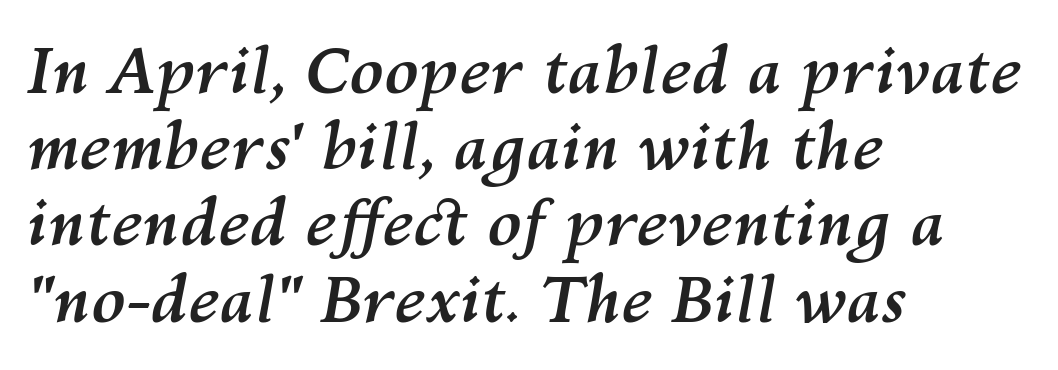
No word sits above an underline. The setting favours the left margin, as ordinary paragraphs usually do. You could not count columns in this text — the font is proportionally spaced. Notice how the stems are inclined rather than vertical — that's the hallmark of italics. Each glyph is drawn with heavy, bold strokes. The rendering keeps characters at their native spacing.
